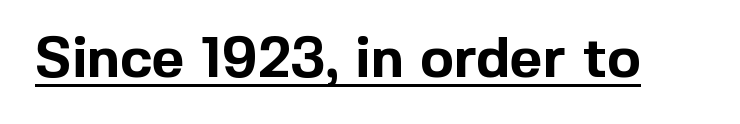
The image shows 56 px bold sans-serif type, upright; set normal letter spacing, underlined; a medium x-height.
